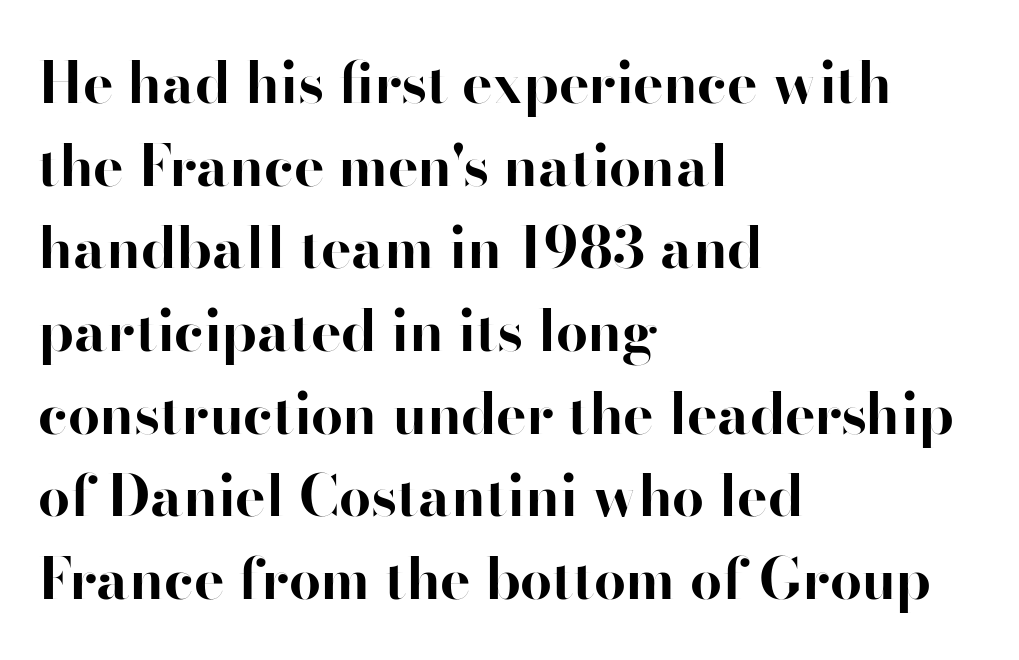
The image shows 57 px bold sans-serif type, upright; set left-aligned, normal line spacing (1.45x), normal letter spacing, not underlined; high stroke contrast and a small x-height.
